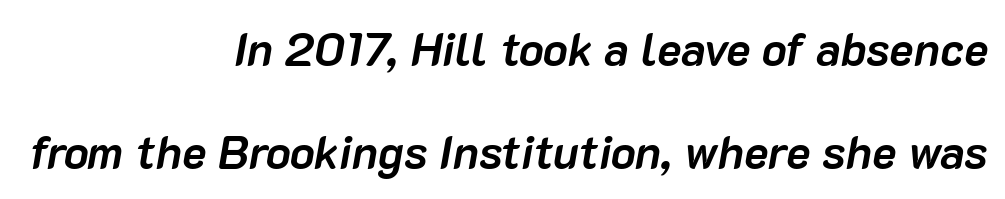
{"italic": "yes", "lean": "right", "slant_degrees": 10, "bold": "yes", "weight": "semibold", "width": "normal", "stroke_contrast": "low", "x_height": "medium", "monospaced": "no", "underline": "no", "align": "right", "line_spacing": "loose", "line_spacing_ratio": 2.24, "letter_spacing": "normal", "letter_spacing_em": 0.0, "glyph_px": 46}
